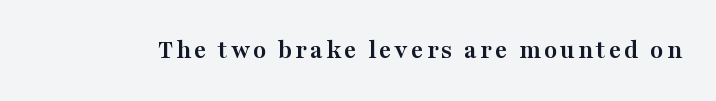
Q: Is the text bold? A: Yes.
Q: Is the text italic (slanted)? A: No, it is upright.
Q: Is the text underlined? A: No.
